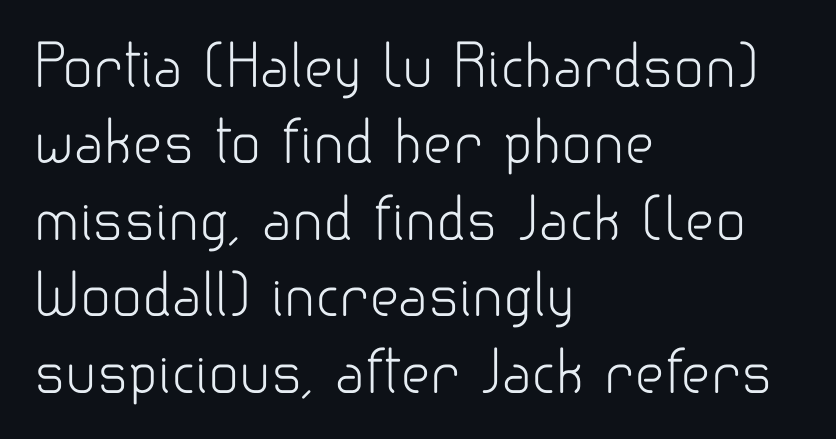
The image shows 57 px light sans-serif type, upright; set left-aligned, normal line spacing (1.34x), normal letter spacing, not underlined; low stroke contrast and a small x-height.
